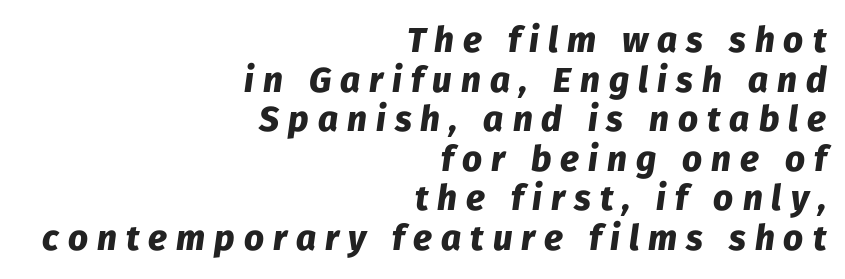
Heft: maximum for text — a bold. You could barely slide anything between these rows. Think of a printed novel: that variable character pitch is what you see here. The specimen omits any rule beneath the text block's lines. Slant detected: the letters are inclined. Line ends are locked; line starts wander.
